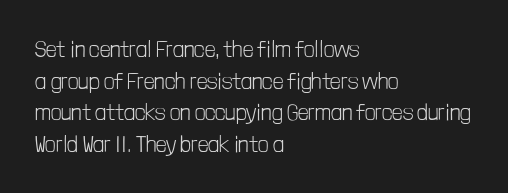
The strokes are not fattened; the text isn't bold. Beneath every word, the page is bare. Every row of glyphs begins at an identical x-position on the left. In terms of posture, this sample is upright.
